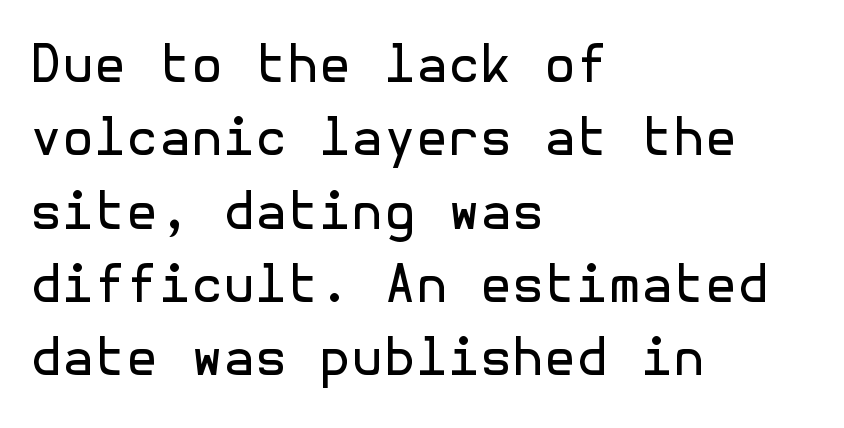
Left-aligned paragraph, ragged on the right. Type style note: lacks serifs. The letters stand upright; this is a roman face. These lines keep a tight, regular rhythm from letter to letter.
